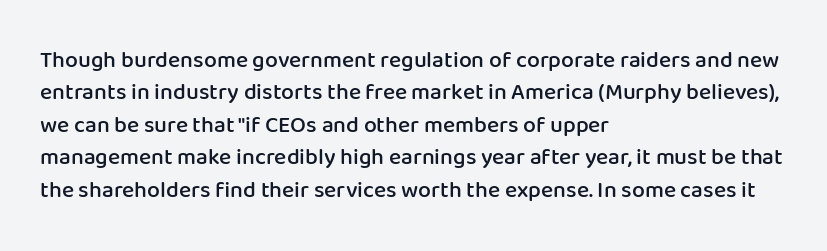
Q: Is the text bold? A: Semi-bold.
Q: Is the text italic (slanted)? A: No, it is upright.
Q: Is the text underlined? A: No.
Q: How is the paragraph aligned? A: Left-aligned.
Q: Is the spacing between letters normal or unusually wide? A: Normal.
Q: Is the spacing between lines tight, normal or loose? A: Normal.
